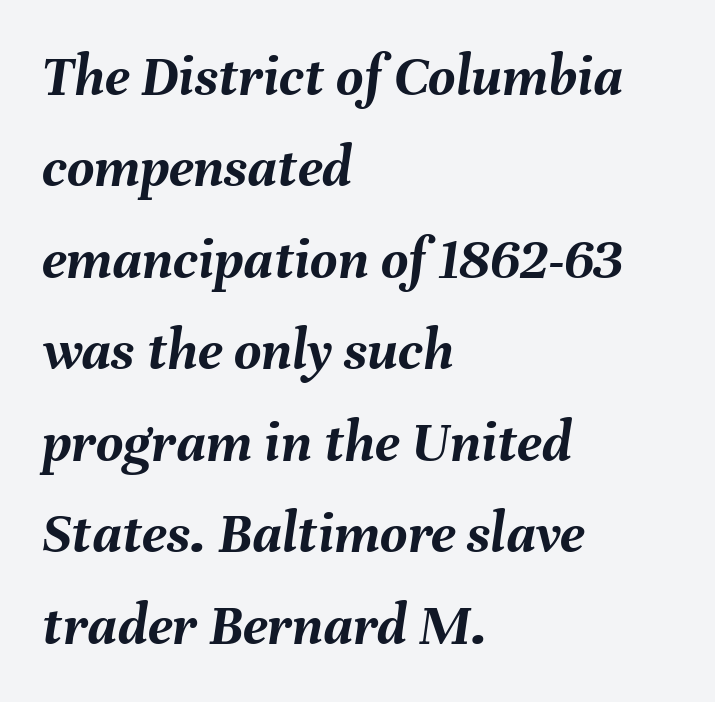
The rendering uses natural spacing where letterforms have individual widths. Decoration check: the copy has no underline. You can tell it's italic because the verticals aren't actually vertical. Summary of vertical rhythm: regular, with standard interline spacing. Glyph-to-glyph distance matches everyday printed text. These lines are set flush left with a ragged right edge.
